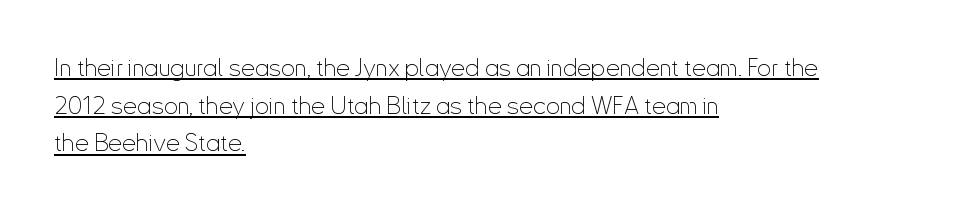
Notice how the stems are strictly vertical — no italics here. Weight: regular or lighter. The ragged edge is on the right, which tells us the setting is flush left. The rendered words wear a rule along their underside. Caption: standard tracking, unaltered. Notice how descenders clear the ascenders below comfortably — that's standard leading.
